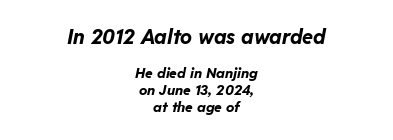
{"italic": "yes", "lean": "right", "slant_degrees": 11, "bold": "yes", "underline": "no", "align": "center", "line_spacing_ratio": 1.2, "letter_spacing": "normal", "letter_spacing_em": 0.0, "larger_block": "first", "size_ratio": 1.43, "glyph_px": 20}
